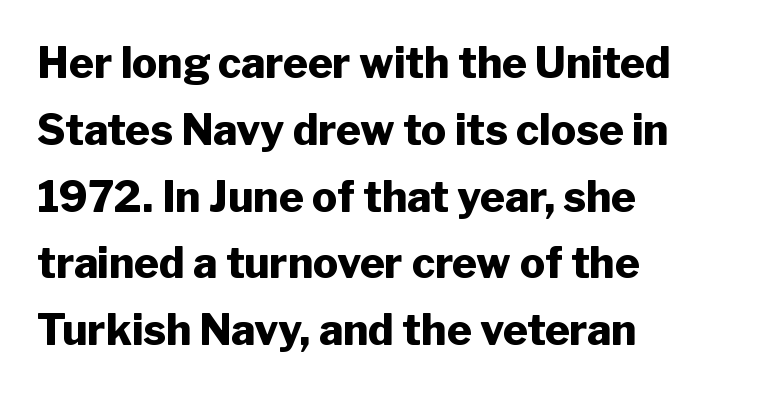
Tracking here is standard; glyphs follow each other at the usual distance. Line spacing here is normal. If you drew a line through each stem, it would be perfectly vertical. The specimen omits any rule beneath the text block's lines.
